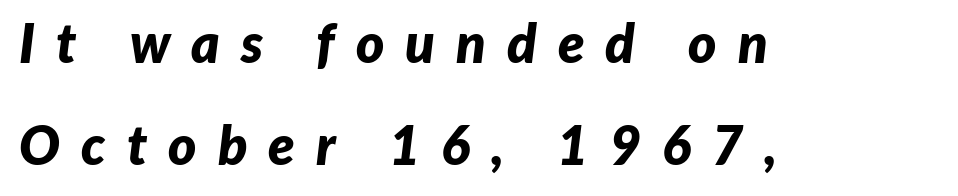
The specimen omits any rule beneath the text block's lines. The axis of the letterforms is tilted away from vertical. A student would call this left alignment; a typographer would say flush left, rag right. Is this a fixed-width face? No — the glyphs have proportional, varying widths. How heavy is the stroke? Heavy — this is a bold. Is the letter spacing exaggerated? Yes — the characters are pushed far apart.
